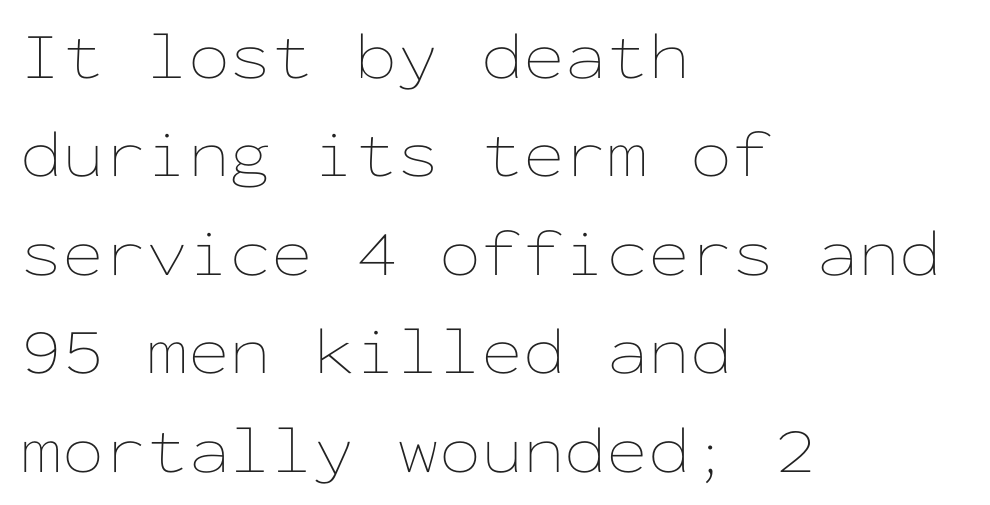
{"italic": "no", "bold": "no", "weight": "thin", "width": "wide", "stroke_contrast": "low", "x_height": "medium", "monospaced": "yes", "underline": "no", "align": "left", "line_spacing": "normal", "line_spacing_ratio": 1.47, "letter_spacing": "normal", "letter_spacing_em": 0.0, "glyph_px": 67}
